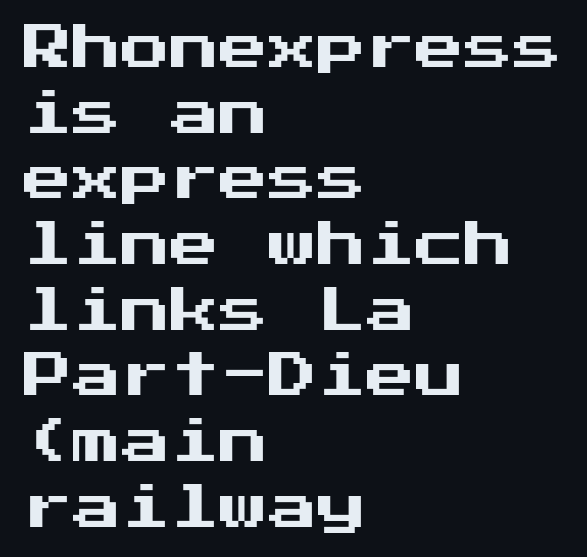
The image shows 49 px sans-serif type, upright; set left-aligned, normal line spacing (1.34x), normal letter spacing, not underlined; medium stroke contrast and a medium x-height.
